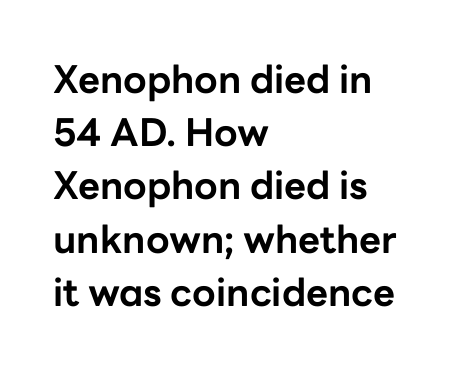
Look at the stroke-to-counter ratio: heavy, a bold. You can tell from the bare stems that sans-serif type was used. Horizontal bands of white between lines are of average thickness. You could call the tracking neutral — neither tight nor loose.
